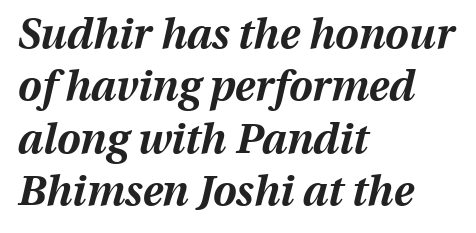
Would a proofreader flag this as italicized? Yes. Evenly set lines give the paragraph a standard silhouette. The passage is arranged the way most books set body copy — flush left. Compared with typical body copy, the letter spacing here is the same. This sample has the flowing, uneven cadence of proportional lettering. Descenders are the only things crossing below the line.
